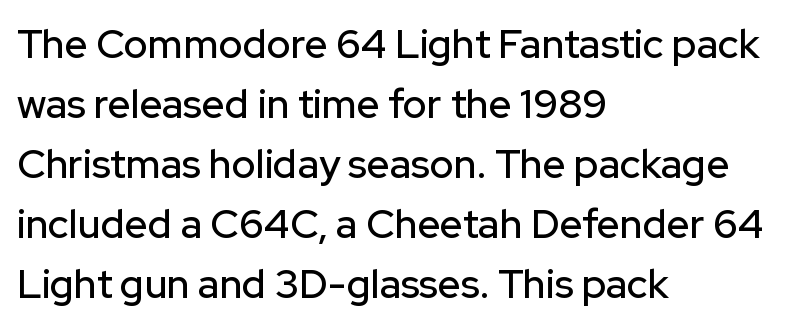
The image shows 40 px sans-serif type, upright; set left-aligned, normal line spacing (1.5x), normal letter spacing, not underlined; low stroke contrast and a medium x-height.
